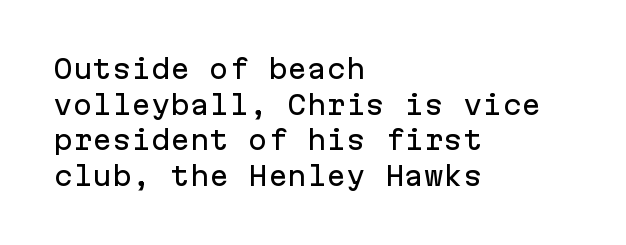
The image shows 26 px text type, upright; set left-aligned, normal line spacing (1.37x), normal letter spacing, not underlined.
